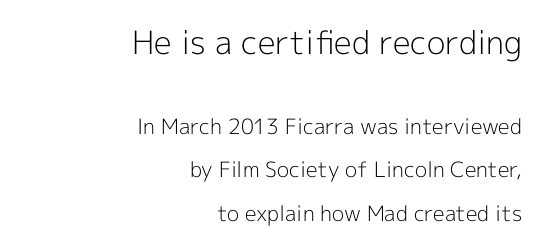
Q: Is the text bold? A: No.
Q: Is the text italic (slanted)? A: No, it is upright.
Q: Is the typeface a serif or a sans-serif typeface? A: Sans-serif.
Q: Is the text underlined? A: No.
Q: How is the paragraph aligned? A: Right-aligned.
Q: Is the spacing between letters normal or unusually wide? A: Normal.
Q: Is the spacing between lines tight, normal or loose? A: Loose.
Q: Which block of text is set in a larger size, the first (top) or the second (bottom)? A: The first (top) one.
Q: Width (condensed, normal, or wide)? A: Normal.
Q: x-height? A: Medium.
Q: Monospaced? A: No.
